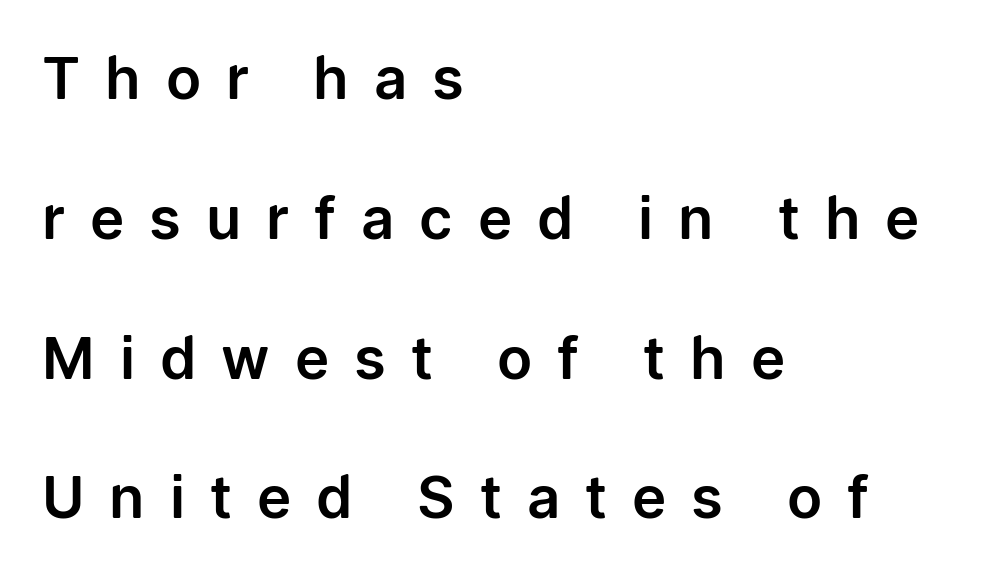
The image shows 58 px sans-serif type, upright; set left-aligned, loose line spacing (2.41x), unusually wide letter spacing (+0.43 em), not underlined; low stroke contrast and a medium x-height.
